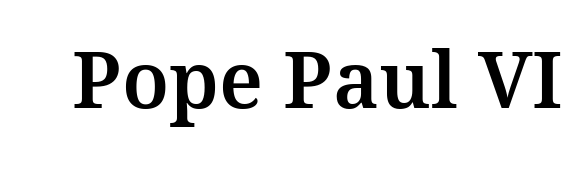
The image shows 79 px serif type, upright; set normal letter spacing, not underlined; medium stroke contrast and a medium x-height.
